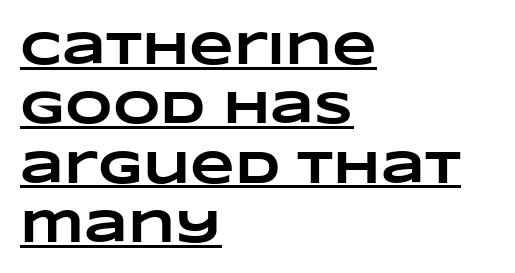
The image shows 46 px heavy, wide type; set left-aligned, normal line spacing (1.29x), normal letter spacing, underlined; low stroke contrast and a large x-height.
